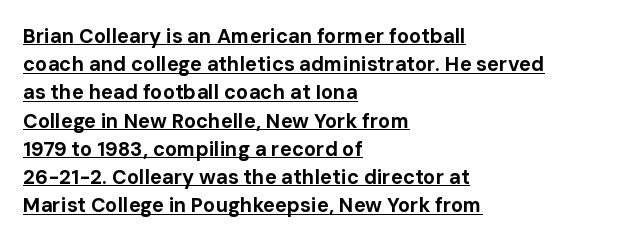
Q: Is the text bold? A: Yes.
Q: Is the text italic (slanted)? A: No, it is upright.
Q: Is the text underlined? A: Yes.
Q: How is the paragraph aligned? A: Left-aligned.
Q: Is the spacing between letters normal or unusually wide? A: Normal.
Q: Is the spacing between lines tight, normal or loose? A: Normal.
